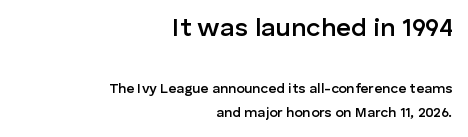
In terms of posture, this sample is upright. These lines carry some extra weight — a demibold, not a full bold. The space beneath each line is pristine and unruled. All the whitespace from short lines collects on the left. The initial chunk of copy outweighs the following chunk in type size. The gaps between neighbouring characters are ordinary and unremarkable.
